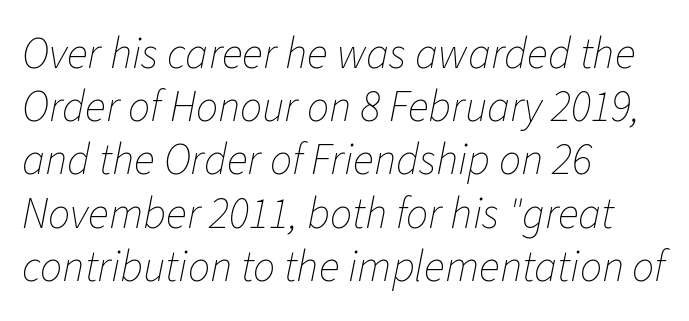
The image shows 44 px thin type, italic (leaning right); set left-aligned, line spacing 1.21x, normal letter spacing, not underlined; low stroke contrast and a medium x-height.
